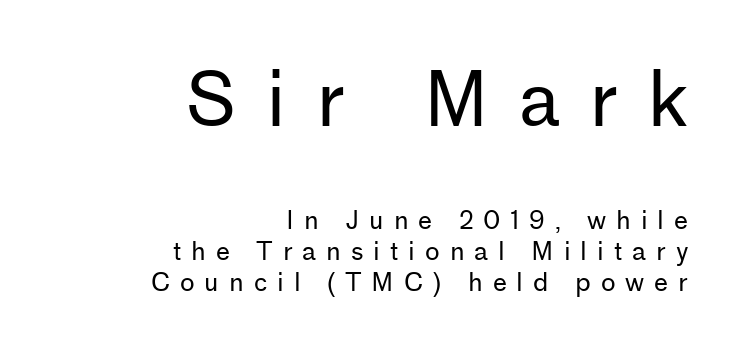
The image shows 74 px regular-weight sans-serif type, upright; set right-aligned, line spacing 1.23x, unusually wide letter spacing (+0.4 em), not underlined; the first (top) block is 2.96x larger; low stroke contrast and a medium x-height.
